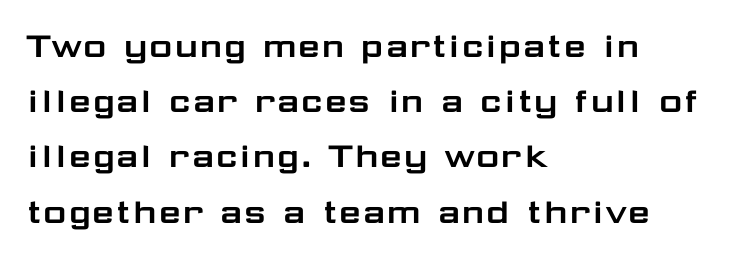
Q: Is the text italic (slanted)? A: No, it is upright.
Q: Is the typeface a serif or a sans-serif typeface? A: Sans-serif.
Q: Is the text underlined? A: No.
Q: How is the paragraph aligned? A: Left-aligned.
Q: Is the spacing between letters normal or unusually wide? A: Normal.
Q: Is the spacing between lines tight, normal or loose? A: Normal.
Q: Width (condensed, normal, or wide)? A: Wide.
Q: Stroke contrast? A: Low.
Q: x-height? A: Medium.
Q: Monospaced? A: No.
